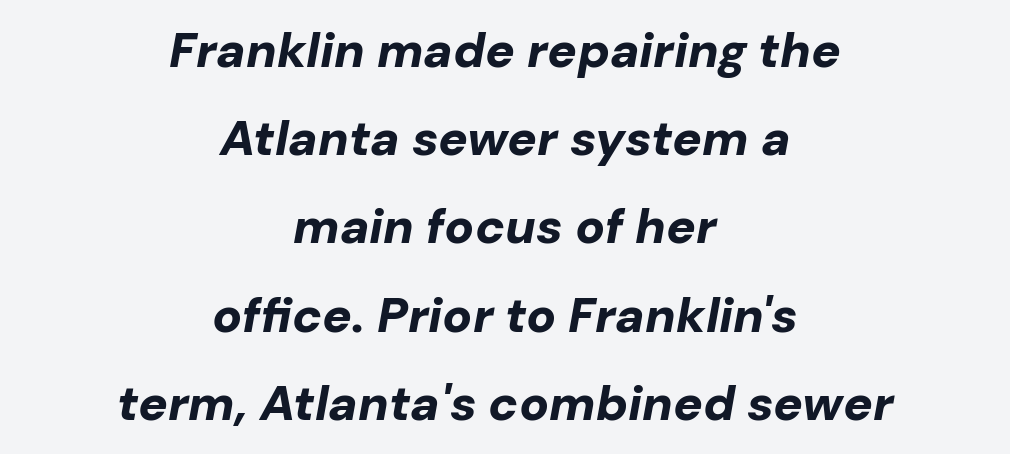
The image shows 49 px bold type, italic (leaning right); set centered, line spacing 1.8x, normal letter spacing, not underlined; low stroke contrast and a medium x-height.
